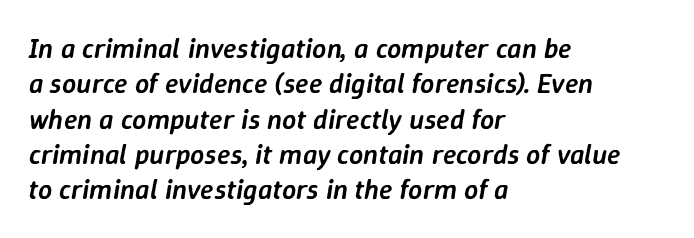
{"italic": "yes", "lean": "right", "slant_degrees": 9, "bold": "semi", "weight": "semibold", "width": "normal", "stroke_contrast": "low", "x_height": "medium", "monospaced": "no", "underline": "no", "align": "left", "line_spacing": "normal", "line_spacing_ratio": 1.26, "letter_spacing": "normal", "letter_spacing_em": 0.0, "glyph_px": 28}
